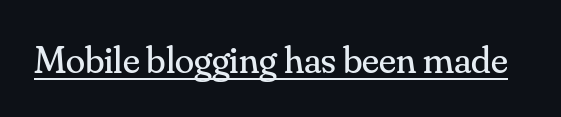
{"serif": "yes", "italic": "no", "bold": "no", "weight": "regular", "width": "normal", "stroke_contrast": "medium", "x_height": "small", "monospaced": "no", "underline": "yes", "letter_spacing": "normal", "letter_spacing_em": 0.0, "glyph_px": 39}
